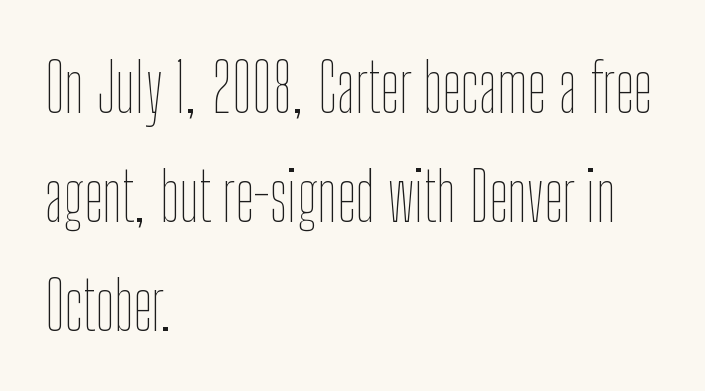
The image shows 68 px thin, condensed type, upright; set left-aligned, normal line spacing (1.6x), normal letter spacing, not underlined; low stroke contrast and a medium x-height.
